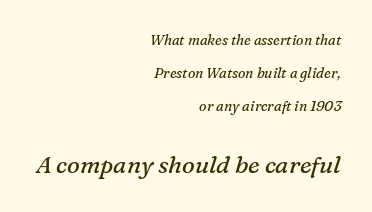
Honestly, the letter spacing is just normal — you wouldn't notice it. Successive baselines arrive slowly, with a big drop between each. Would a proofreader flag this as italicized? Yes. The lower block of text is set noticeably larger than the block above it. Line ends are locked; line starts wander.
